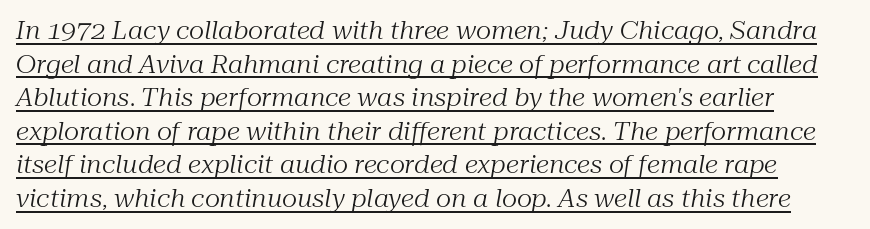
Q: Is the text bold? A: No.
Q: Is the text italic (slanted)? A: Yes, it leans right by about 10 degrees.
Q: Is the text underlined? A: Yes.
Q: Is the spacing between letters normal or unusually wide? A: Normal.
Q: Is the spacing between lines tight, normal or loose? A: Normal.
